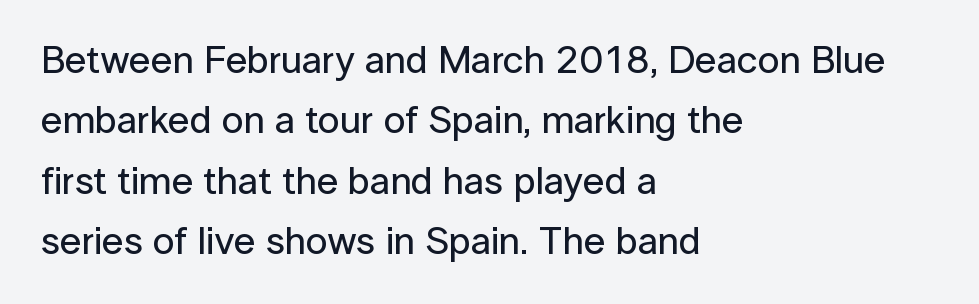
Q: Is the text italic (slanted)? A: No, it is upright.
Q: Is the typeface a serif or a sans-serif typeface? A: Sans-serif.
Q: Is the text underlined? A: No.
Q: How is the paragraph aligned? A: Left-aligned.
Q: Is the spacing between letters normal or unusually wide? A: Normal.
Q: Is the spacing between lines tight, normal or loose? A: Normal.
Q: Width (condensed, normal, or wide)? A: Normal.
Q: Stroke contrast? A: Low.
Q: x-height? A: Medium.
Q: Monospaced? A: No.
